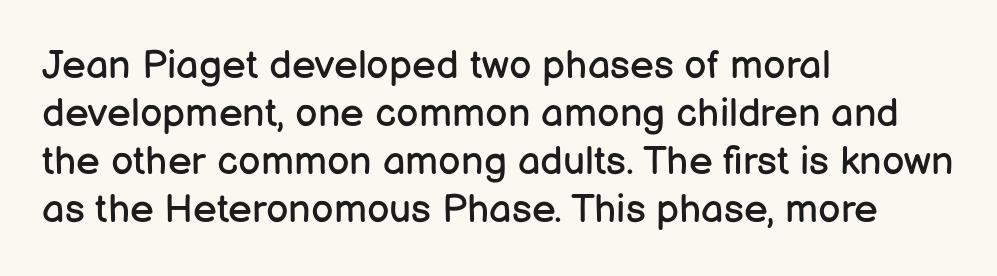
The image shows 40 px regular-weight sans-serif type, upright; set left-aligned, line spacing 1.2x, normal letter spacing, not underlined; low stroke contrast and a medium x-height.
